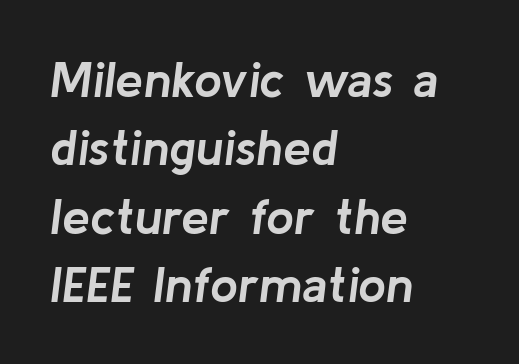
{"italic": "yes", "lean": "right", "slant_degrees": 8, "bold": "yes", "weight": "semibold", "width": "normal", "stroke_contrast": "low", "x_height": "medium", "monospaced": "no", "underline": "no", "align": "left", "line_spacing": "normal", "line_spacing_ratio": 1.37, "letter_spacing": "normal", "letter_spacing_em": 0.0, "glyph_px": 50}
